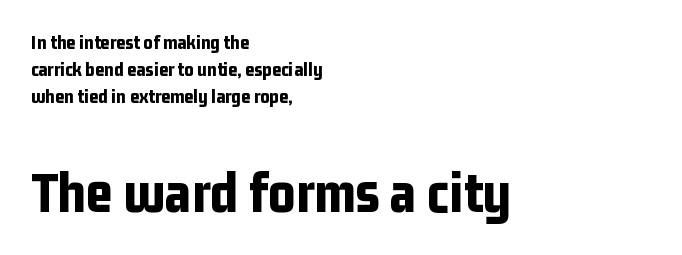
The image shows 59 px bold, condensed sans-serif type, upright; set left-aligned, normal line spacing (1.34x), normal letter spacing, not underlined; the second (bottom) block is 2.95x larger; low stroke contrast and a medium x-height.
